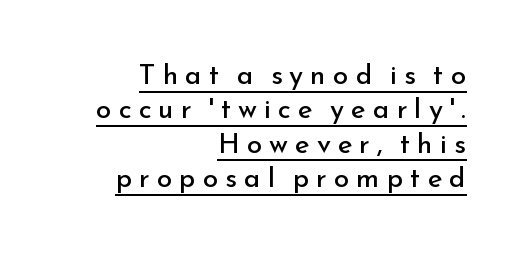
{"serif": "no", "italic": "no", "bold": "no", "weight": "regular", "width": "normal", "stroke_contrast": "low", "x_height": "small", "monospaced": "no", "underline": "yes", "align": "right", "line_spacing_ratio": 1.23, "letter_spacing": "wide", "letter_spacing_em": 0.25, "glyph_px": 28}
